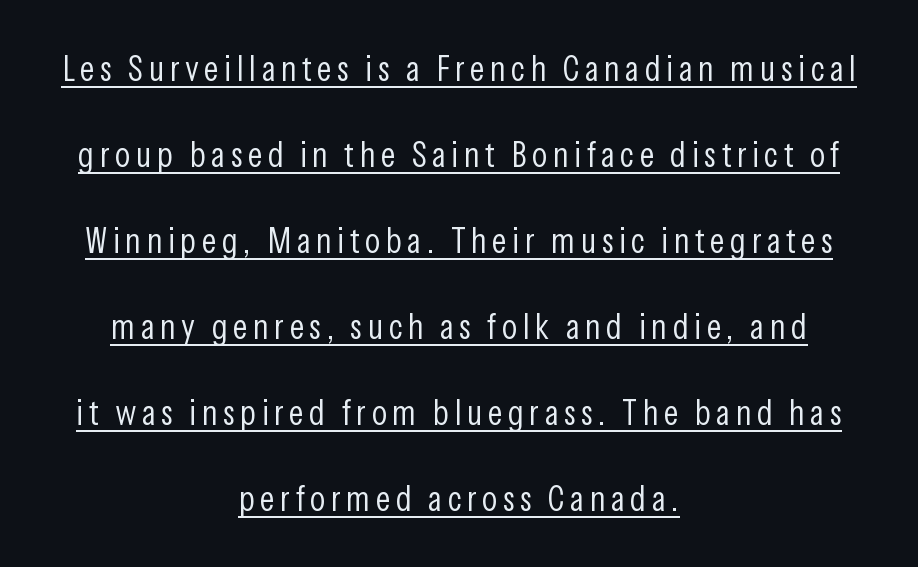
{"serif": "no", "italic": "no", "bold": "no", "weight": "light", "width": "condensed", "stroke_contrast": "low", "x_height": "medium", "monospaced": "no", "underline": "yes", "align": "center", "line_spacing": "loose", "line_spacing_ratio": 2.39, "glyph_px": 36}
